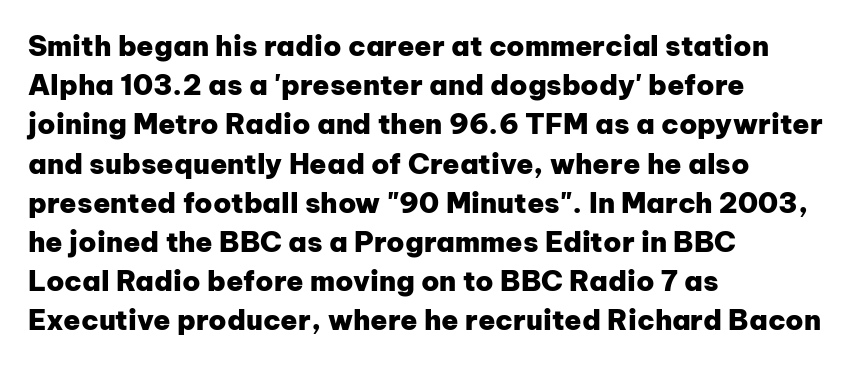
{"serif": "no", "italic": "no", "bold": "yes", "weight": "heavy", "width": "normal", "stroke_contrast": "low", "x_height": "medium", "monospaced": "no", "underline": "no", "align": "left", "line_spacing": "normal", "line_spacing_ratio": 1.4, "letter_spacing": "normal", "letter_spacing_em": 0.0, "glyph_px": 28}
